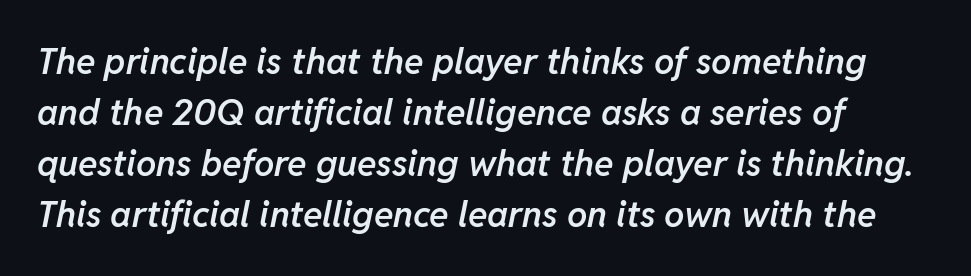
The type is set solid horizontally, with unmodified tracking. On the weight axis this lands at semibold, roughly 600. Note the varied advance widths — an 'i' is clearly narrower than an 'm'. Type without underlining.
